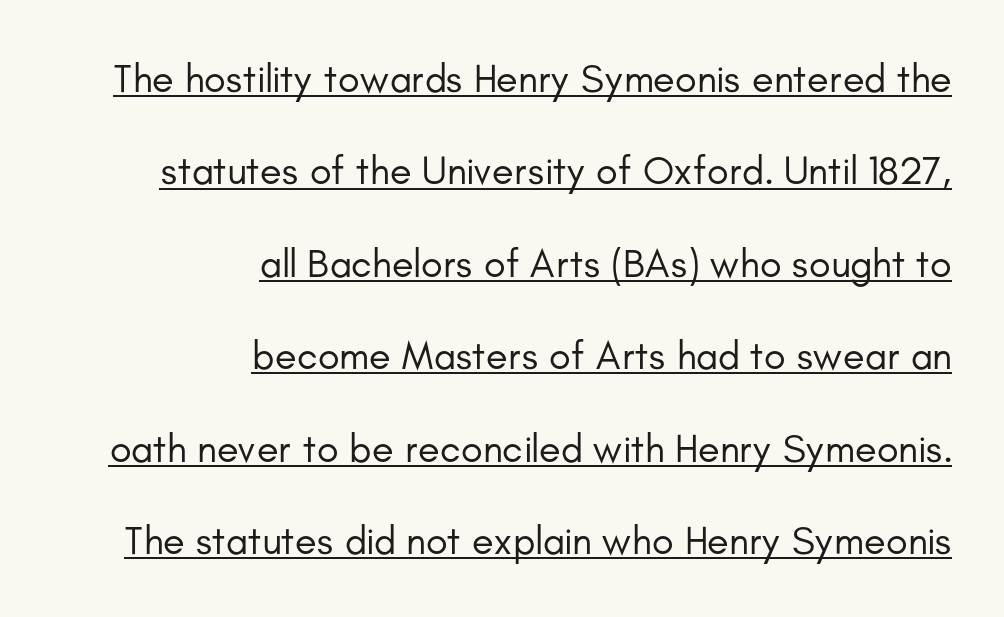
The image shows 40 px regular-weight sans-serif type, upright; set right-aligned, loose line spacing (2.31x), normal letter spacing, underlined; low stroke contrast and a small x-height.
